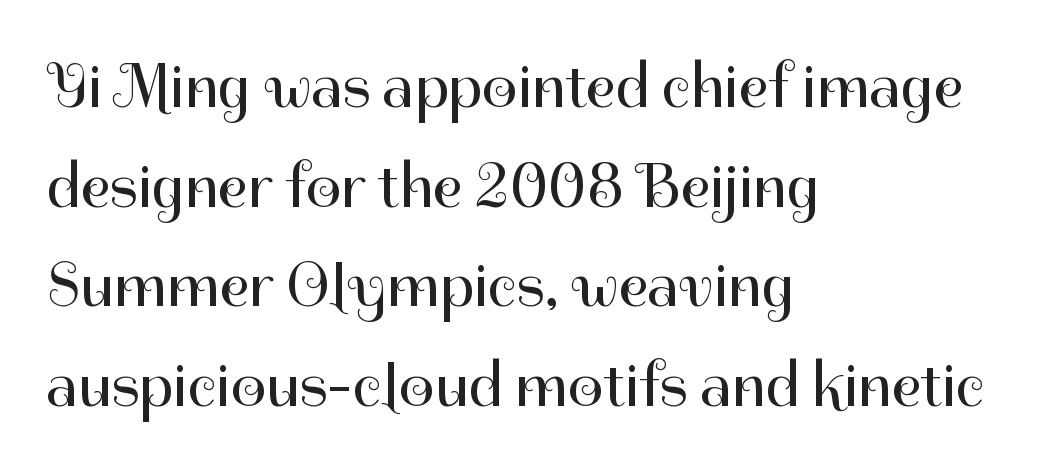
Q: Is the text bold? A: No.
Q: Is the text italic (slanted)? A: No, it is upright.
Q: Is the typeface a serif or a sans-serif typeface? A: Sans-serif.
Q: Is the text underlined? A: No.
Q: How is the paragraph aligned? A: Left-aligned.
Q: Is the spacing between letters normal or unusually wide? A: Normal.
Q: Is the spacing between lines tight, normal or loose? A: Normal.
Q: Width (condensed, normal, or wide)? A: Normal.
Q: Stroke contrast? A: High.
Q: x-height? A: Medium.
Q: Monospaced? A: No.
